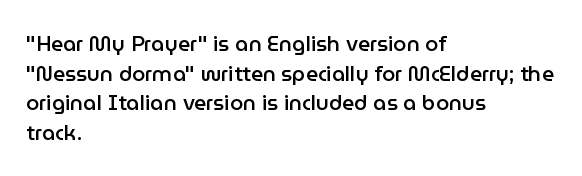
If you measured baseline to baseline, you'd find a middling distance. No italicization has been applied; the sample stays upright. If you drew a ruler down the left edge, every line would touch it. Has an underline been added? It has not. Semibold letterforms, between regular and bold. Here the glyphs are tracked normally, forming tight word shapes.
